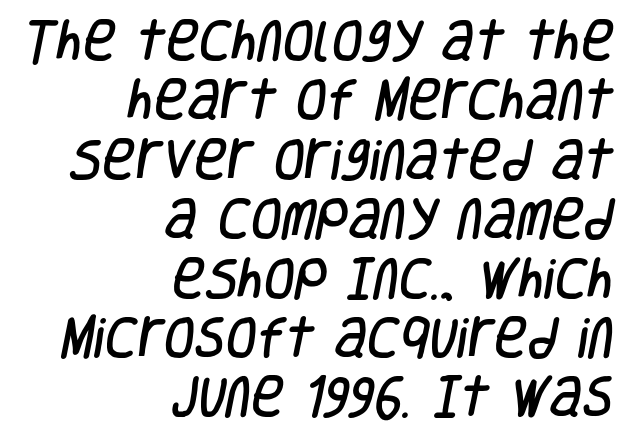
{"serif": "no", "width": "condensed", "stroke_contrast": "low", "x_height": "large", "monospaced": "no", "underline": "no", "align": "right", "line_spacing": "normal", "line_spacing_ratio": 1.32, "letter_spacing": "normal", "letter_spacing_em": 0.0, "glyph_px": 45}
